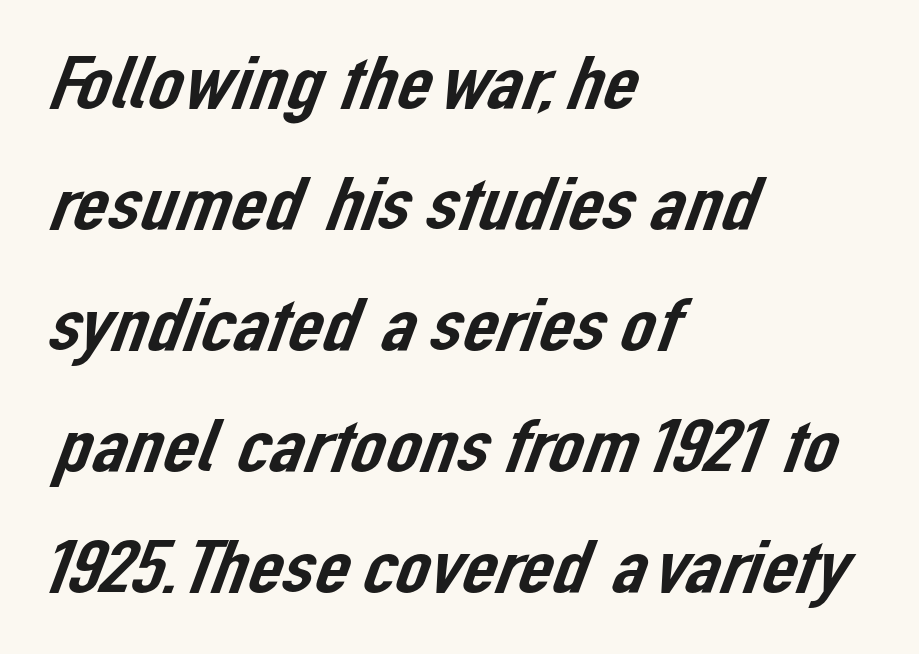
Q: Is the typeface a serif or a sans-serif typeface? A: Sans-serif.
Q: Is the text underlined? A: No.
Q: How is the paragraph aligned? A: Left-aligned.
Q: Is the spacing between letters normal or unusually wide? A: Normal.
Q: Is the spacing between lines tight, normal or loose? A: Normal.
Q: Width (condensed, normal, or wide)? A: Normal.
Q: Stroke contrast? A: Low.
Q: x-height? A: Medium.
Q: Monospaced? A: No.
